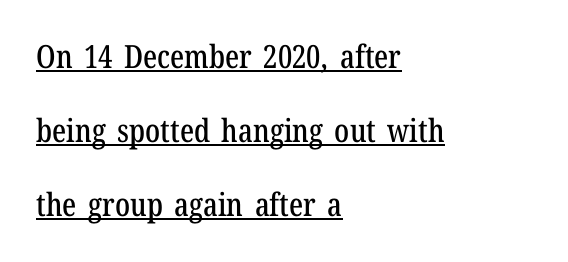
Rendered with straight, roman letterforms. Each new line begins a long way beneath the previous one. This rendering leaves character spacing at its baseline value. A baseline rule has been typeset under these characters.
